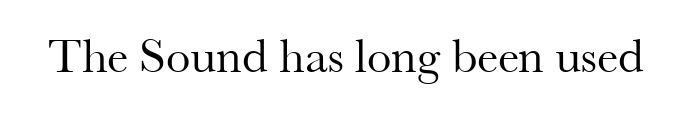
The letterforms sit shoulder to shoulder at normal distance. You could not count columns in this text — the font is proportionally spaced. Heft: none added — not bold. In terms of letterform style, serifs are clearly present.
